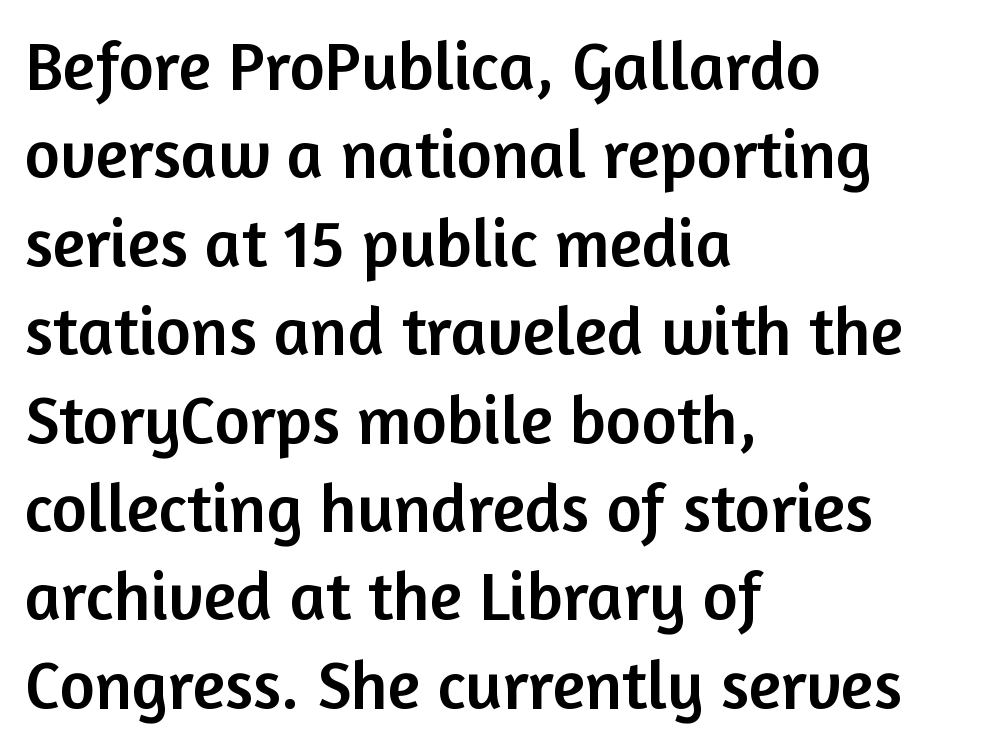
{"serif": "no", "italic": "no", "width": "normal", "stroke_contrast": "low", "x_height": "medium", "monospaced": "no", "underline": "no", "align": "left", "line_spacing": "normal", "line_spacing_ratio": 1.3, "letter_spacing": "normal", "letter_spacing_em": 0.0, "glyph_px": 68}
